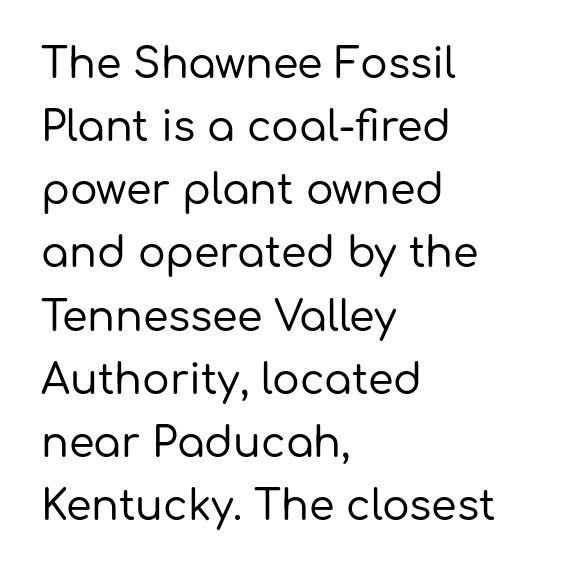
The horizontal fit of the characters is conventional and even. Looks like regular typesetting: each glyph gets only the width it needs. Regarding serifs, this sample does without them. The letters stand upright; this is a roman face. Decoration check: the copy has no underline.
